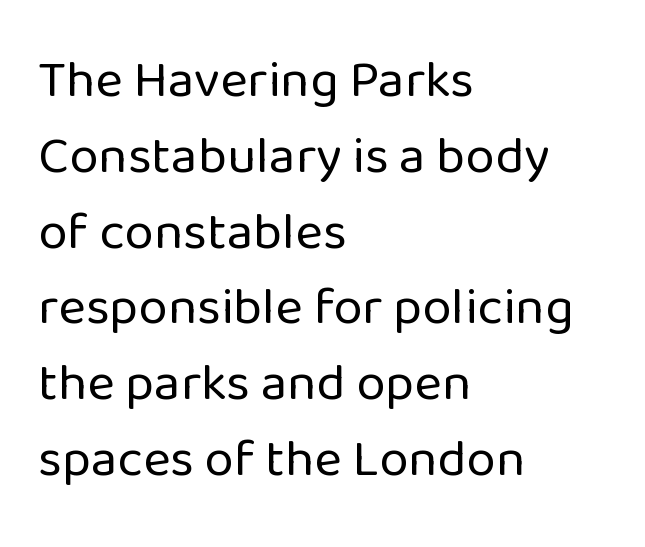
{"serif": "no", "italic": "no", "bold": "no", "weight": "regular", "width": "normal", "stroke_contrast": "low", "x_height": "medium", "monospaced": "no", "underline": "no", "align": "left", "line_spacing": "normal", "line_spacing_ratio": 1.43, "letter_spacing": "normal", "letter_spacing_em": 0.0, "glyph_px": 53}
